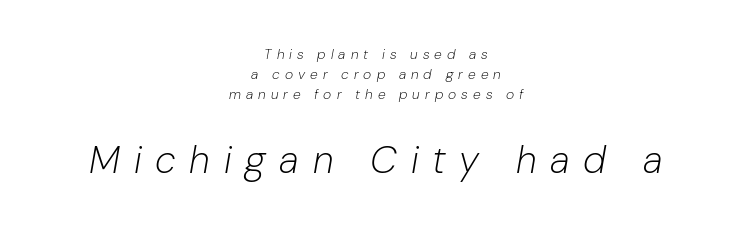
This rendering widens character spacing well past its baseline value. The compositor balanced each line on the midline. The passage shown stacks its lines at a standard gap. Stroke thickness stays within the range of a standard reading face or lighter. Descenders are the only things crossing below the line. Varying glyph widths throughout — classic text-font behaviour.
